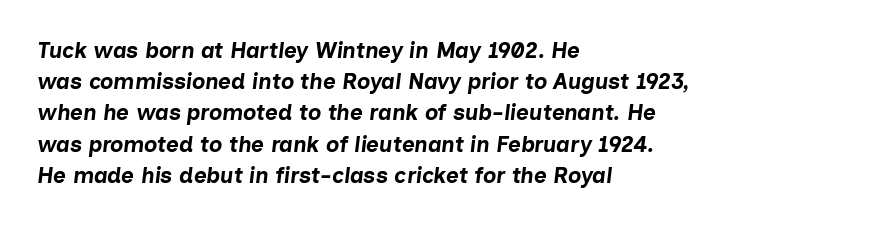
Italic: yes, the glyphs are oblique. The letters sit at their default tracking, neither squeezed nor spread. Set as a true bold cut, around the 700 mark. Vertical spacing — default.
